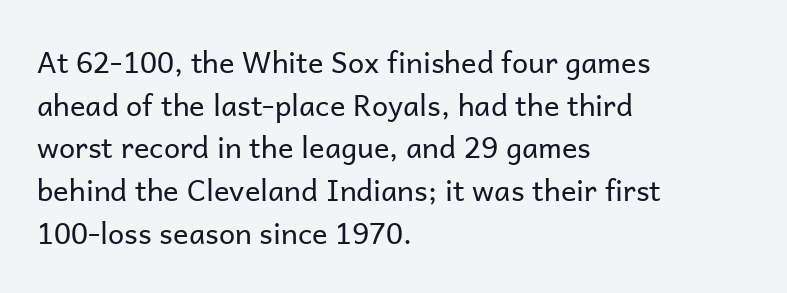
The specimen omits any rule beneath the text block's lines. This is sans-serif lettering, the kind often seen on screens and signage. Horizontally, the lines are justified to the leading edge only. Evenly set lines give the paragraph a standard silhouette. The specimen reads as upright at a glance. Stroke mass is kept to a normal reading level or below.
